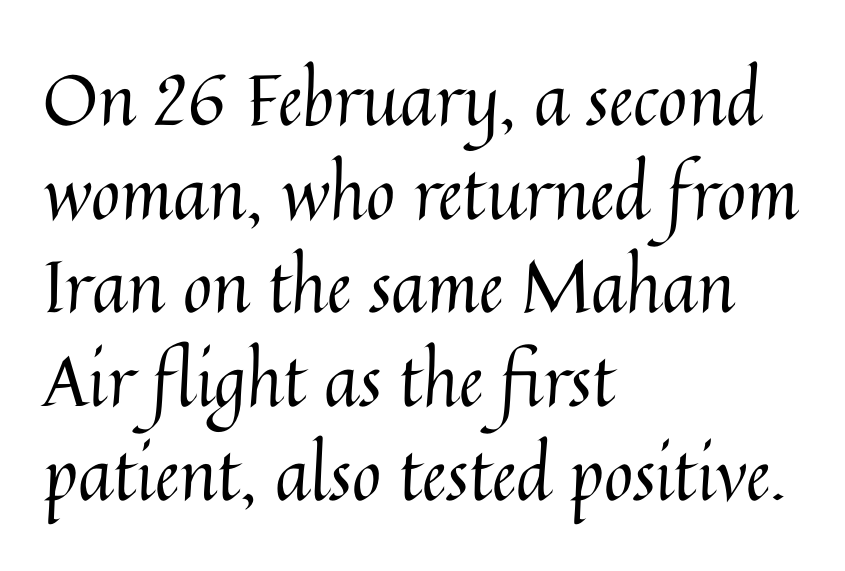
{"bold": "no", "weight": "regular", "width": "normal", "stroke_contrast": "medium", "x_height": "medium", "monospaced": "no", "underline": "no", "align": "left", "line_spacing": "normal", "line_spacing_ratio": 1.32, "letter_spacing": "normal", "letter_spacing_em": 0.0, "glyph_px": 71}
